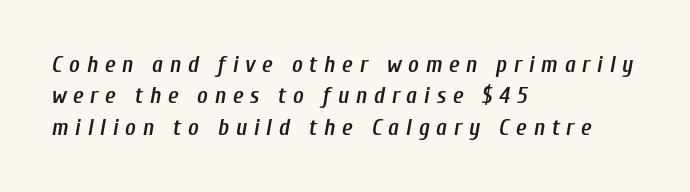
{"italic": "yes", "lean": "right", "slant_degrees": 10, "bold": "semi", "underline": "no", "align": "left", "line_spacing": "normal", "line_spacing_ratio": 1.36, "letter_spacing": "wide", "letter_spacing_em": 0.29, "glyph_px": 23}
